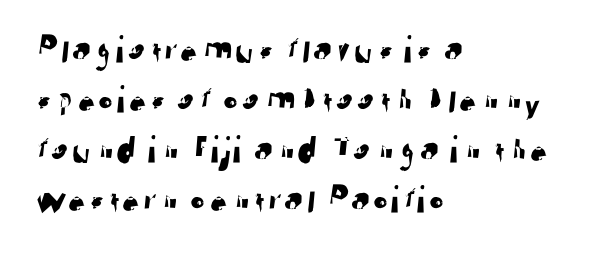
The image shows 39 px sans-serif type; set left-aligned, normal line spacing (1.28x), normal letter spacing, not underlined; low stroke contrast and a medium x-height.
